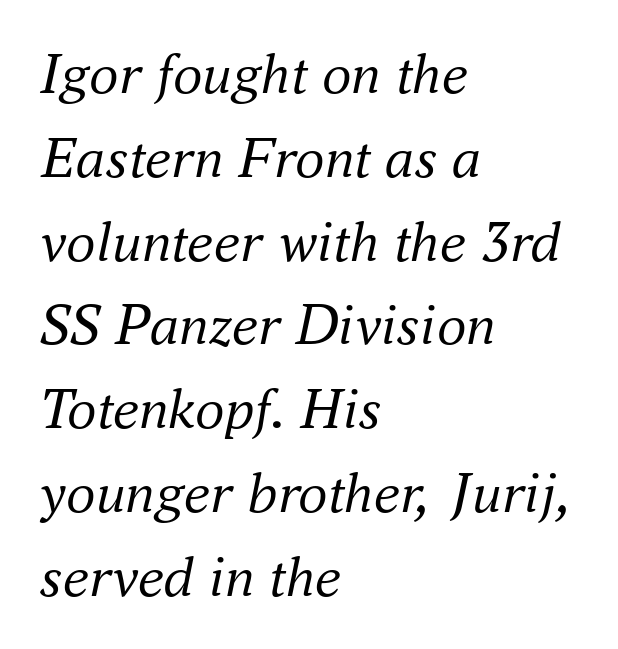
The image shows 59 px regular-weight serif type, italic (leaning right); set left-aligned, normal line spacing (1.42x), normal letter spacing, not underlined; medium stroke contrast and a small x-height.
